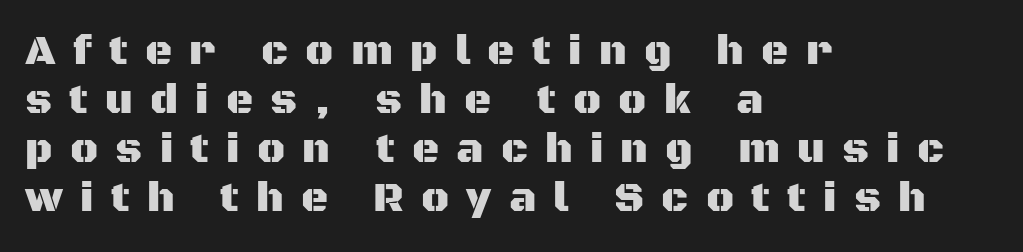
Q: Is the text italic (slanted)? A: No, it is upright.
Q: Is the typeface a serif or a sans-serif typeface? A: Sans-serif.
Q: Is the text underlined? A: No.
Q: How is the paragraph aligned? A: Left-aligned.
Q: Is the spacing between letters normal or unusually wide? A: Unusually wide.
Q: Width (condensed, normal, or wide)? A: Normal.
Q: Stroke contrast? A: Medium.
Q: x-height? A: Large.
Q: Monospaced? A: No.
